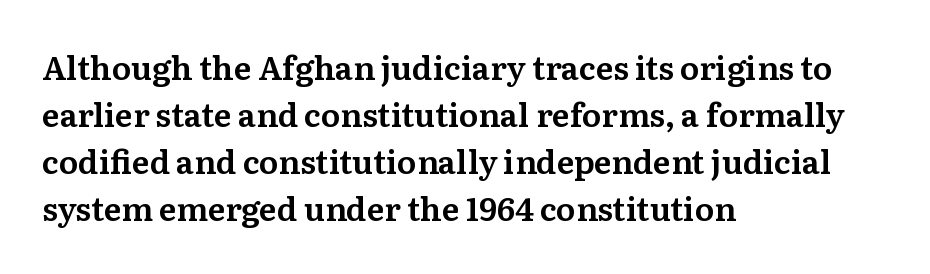
{"serif": "yes", "italic": "no", "width": "normal", "stroke_contrast": "medium", "x_height": "medium", "monospaced": "no", "underline": "no", "align": "left", "line_spacing": "normal", "line_spacing_ratio": 1.47, "letter_spacing": "normal", "letter_spacing_em": 0.0, "glyph_px": 32}
